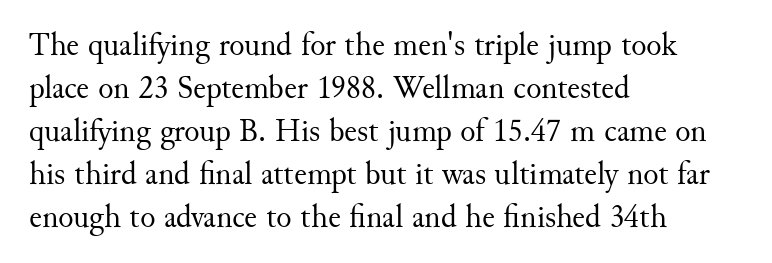
{"serif": "yes", "italic": "no", "bold": "no", "weight": "regular", "width": "normal", "stroke_contrast": "medium", "x_height": "small", "monospaced": "no", "underline": "no", "align": "left", "line_spacing": "normal", "line_spacing_ratio": 1.34, "letter_spacing": "normal", "letter_spacing_em": 0.0, "glyph_px": 32}
